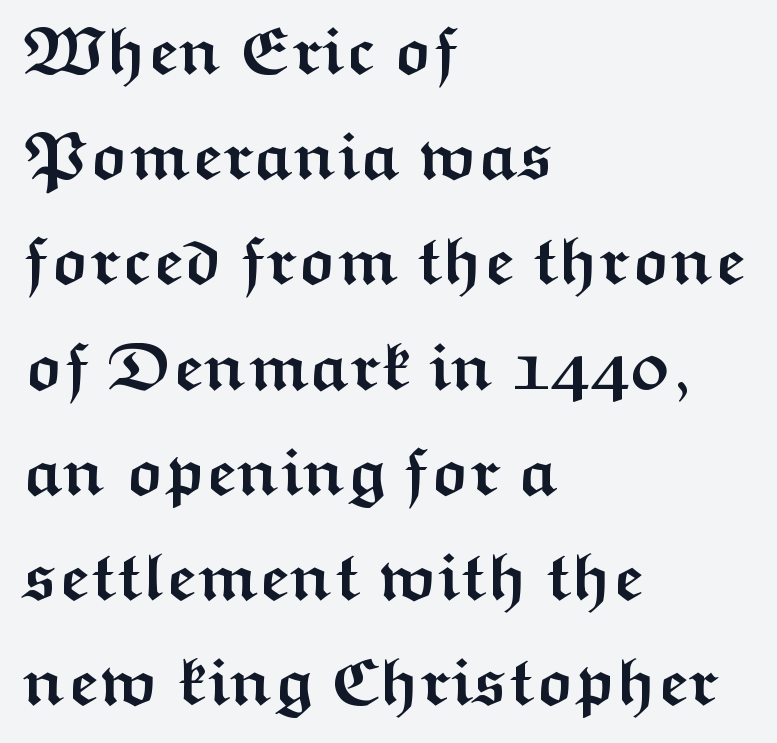
The rendering uses natural spacing where letterforms have individual widths. Ordinary non-slanted type is in use. The typeface chosen for these lines omits serifs. Inter-character spacing is left at the font's built-in metrics.
